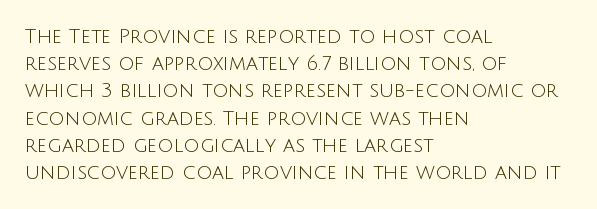
The text block is weighted toward the left margin, trailing off unevenly rightward. Summary of vertical rhythm: regular, with standard interline spacing. Spacing between characters is what you'd get straight out of the box. The letterforms sit at book weight or below.
